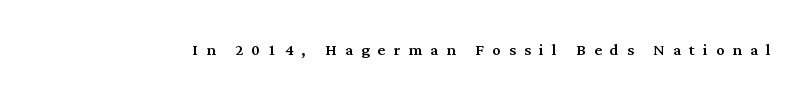
Quick note: underline off. Words appear elongated and porous because spacing is wide. A typesetter would mark this as roman, not italic.
